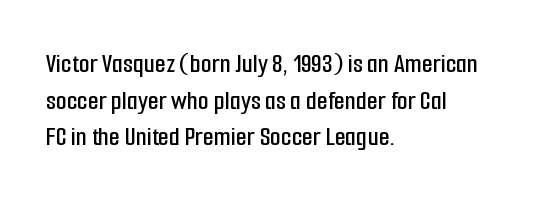
{"serif": "no", "italic": "no", "width": "condensed", "stroke_contrast": "low", "x_height": "medium", "monospaced": "no", "underline": "no", "align": "left", "line_spacing": "normal", "line_spacing_ratio": 1.31, "letter_spacing": "normal", "letter_spacing_em": 0.0, "glyph_px": 28}
